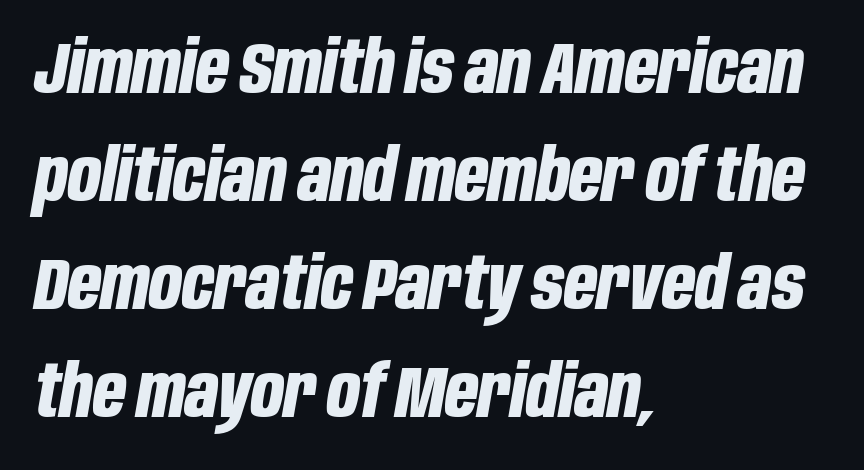
{"italic": "yes", "lean": "right", "slant_degrees": 10, "bold": "yes", "weight": "bold", "width": "condensed", "stroke_contrast": "low", "x_height": "large", "monospaced": "no", "underline": "no", "align": "left", "line_spacing": "normal", "line_spacing_ratio": 1.5, "letter_spacing": "normal", "letter_spacing_em": 0.0, "glyph_px": 72}
